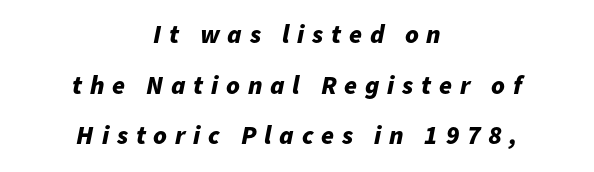
Q: Is the text bold? A: Yes.
Q: Is the text italic (slanted)? A: Yes, it leans right by about 11 degrees.
Q: Is the text underlined? A: No.
Q: How is the paragraph aligned? A: Centered.
Q: Is the spacing between letters normal or unusually wide? A: Unusually wide.
Q: Is the spacing between lines tight, normal or loose? A: Loose.
